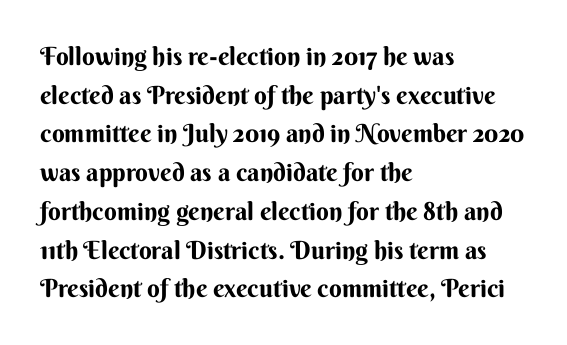
The image shows 25 px text type, upright; set left-aligned, normal line spacing (1.55x), normal letter spacing, not underlined.
